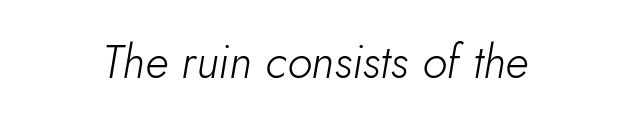
The image shows 46 px light type, italic (leaning right); set centered, normal letter spacing, not underlined; low stroke contrast and a small x-height.
